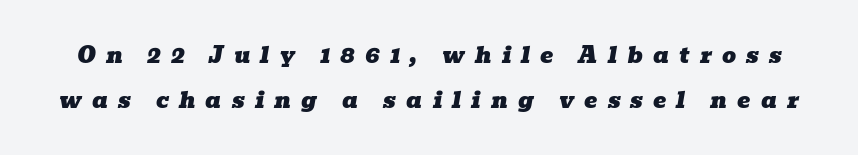
Q: Is the text italic (slanted)? A: Yes, it leans right by about 10 degrees.
Q: Is the text underlined? A: No.
Q: Is the spacing between letters normal or unusually wide? A: Unusually wide.
Q: Is the spacing between lines tight, normal or loose? A: Loose.
